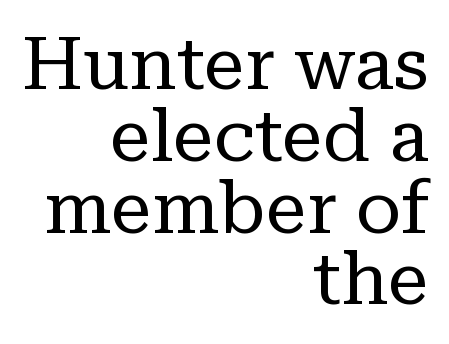
The image shows 74 px regular-weight serif type, upright; set right-aligned, tight line spacing (0.97x), normal letter spacing, not underlined; low stroke contrast and a medium x-height.
